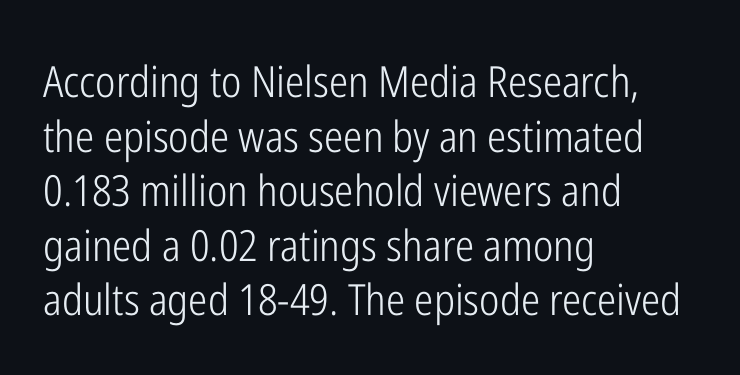
Note the varied advance widths — an 'i' is clearly narrower than an 'm'. The passage shown has conventional tracking throughout. Alignment: flush left. Descenders are the only things crossing below the line. Heaviness? Minimal to ordinary, like unemphasized prose. Examine the stroke ends and you'll find no serifs.
